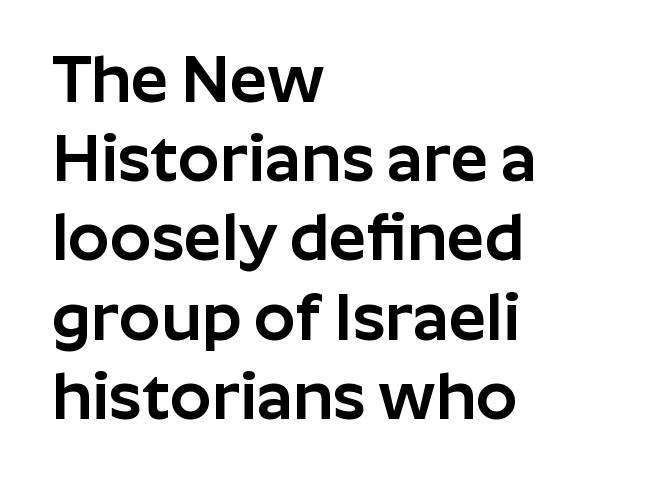
The line texture is even and compact thanks to regular tracking. Just letters on the line, the space beneath them empty. The letters carry no serifs — their stems end cleanly without finishing strokes. A roman cut, with each character standing at attention. Spacing verdict: proportional, widths tailored to each character.
